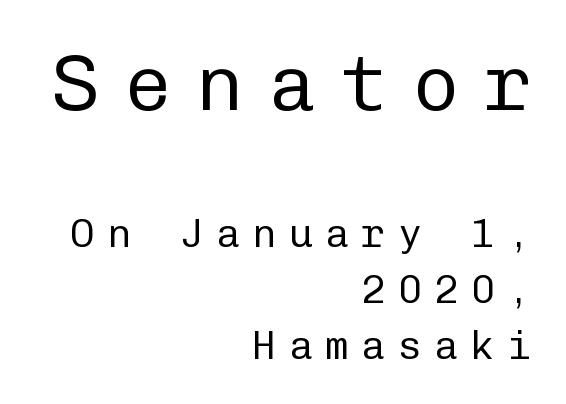
{"serif": "no", "italic": "no", "bold": "no", "weight": "regular", "width": "normal", "stroke_contrast": "low", "x_height": "medium", "monospaced": "yes", "underline": "no", "align": "right", "line_spacing": "normal", "line_spacing_ratio": 1.4, "letter_spacing": "wide", "letter_spacing_em": 0.31, "larger_block": "first", "size_ratio": 1.98, "glyph_px": 79}
